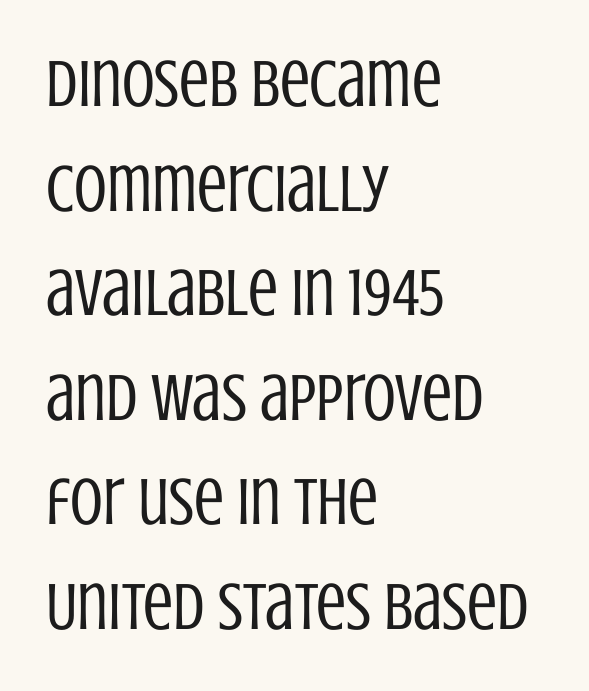
Q: Is the text bold? A: No.
Q: Is the text italic (slanted)? A: No, it is upright.
Q: Is the typeface a serif or a sans-serif typeface? A: Sans-serif.
Q: Is the text underlined? A: No.
Q: How is the paragraph aligned? A: Left-aligned.
Q: Is the spacing between letters normal or unusually wide? A: Normal.
Q: Is the spacing between lines tight, normal or loose? A: Normal.
Q: Width (condensed, normal, or wide)? A: Condensed.
Q: Stroke contrast? A: Low.
Q: x-height? A: Large.
Q: Monospaced? A: No.
